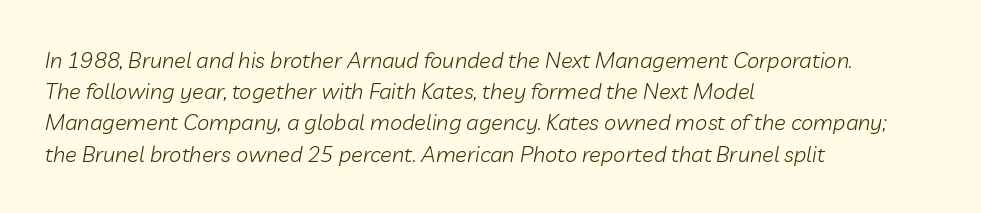
Q: Is the text bold? A: No.
Q: Is the text italic (slanted)? A: Yes, it leans right by about 10 degrees.
Q: Is the text underlined? A: No.
Q: How is the paragraph aligned? A: Left-aligned.
Q: Is the spacing between letters normal or unusually wide? A: Normal.
Q: Is the spacing between lines tight, normal or loose? A: Normal.
